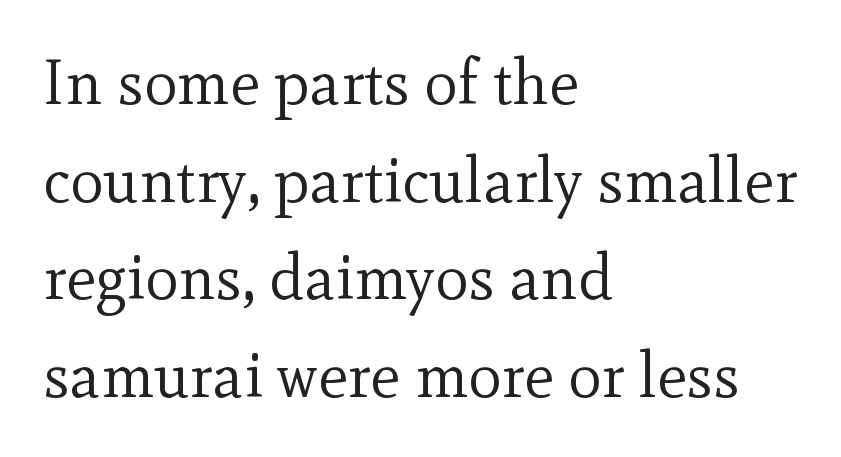
Q: Is the text bold? A: No.
Q: Is the text italic (slanted)? A: No, it is upright.
Q: Is the typeface a serif or a sans-serif typeface? A: Serif.
Q: Is the text underlined? A: No.
Q: How is the paragraph aligned? A: Left-aligned.
Q: Is the spacing between letters normal or unusually wide? A: Normal.
Q: Is the spacing between lines tight, normal or loose? A: Normal.
Q: Width (condensed, normal, or wide)? A: Normal.
Q: x-height? A: Small.
Q: Monospaced? A: No.
